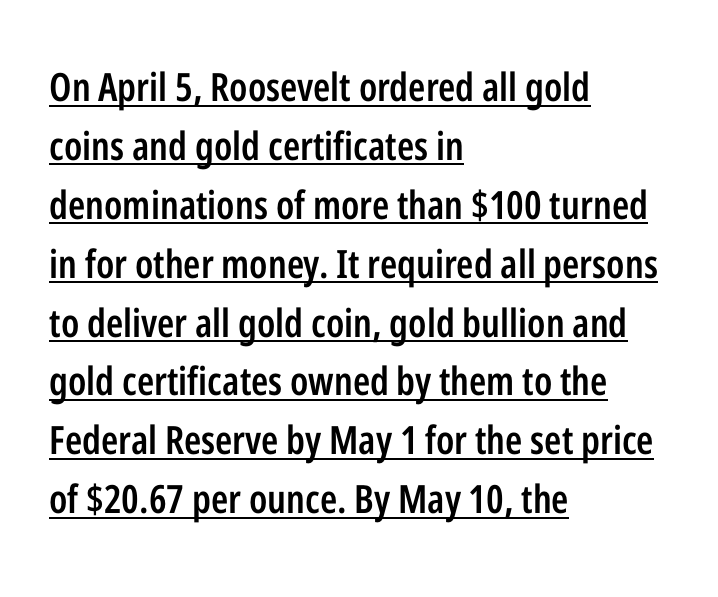
The image shows 39 px semibold, condensed sans-serif type, upright; set left-aligned, normal line spacing (1.51x), normal letter spacing, underlined; low stroke contrast and a medium x-height.
